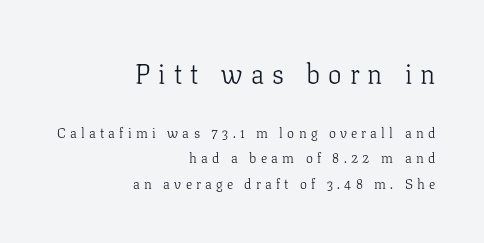
{"italic": "no", "bold": "no", "underline": "no", "align": "right", "line_spacing_ratio": 1.82, "letter_spacing": "wide", "letter_spacing_em": 0.3, "larger_block": "first", "size_ratio": 1.93, "glyph_px": 27}
